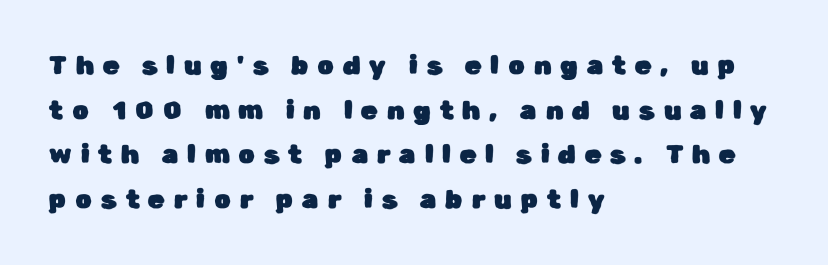
Q: Is the text italic (slanted)? A: No, it is upright.
Q: Is the text underlined? A: No.
Q: How is the paragraph aligned? A: Left-aligned.
Q: Is the spacing between letters normal or unusually wide? A: Unusually wide.
